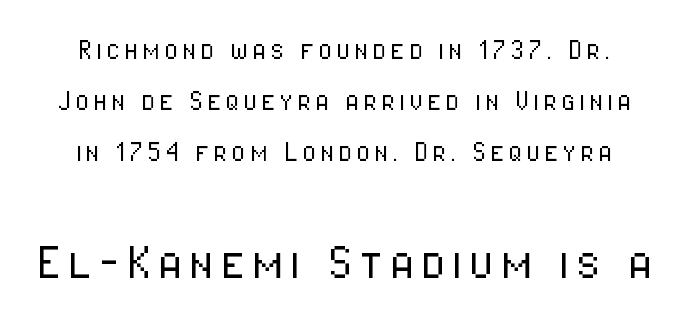
The image shows 57 px light, condensed sans-serif type, upright; set normal line spacing (1.55x), not underlined; the second (bottom) block is 1.73x larger; low stroke contrast and a medium x-height.
